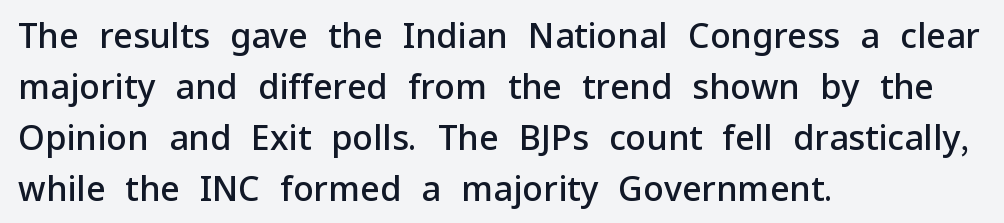
{"serif": "no", "italic": "no", "bold": "semi", "weight": "semibold", "width": "normal", "stroke_contrast": "low", "x_height": "medium", "monospaced": "no", "underline": "no", "align": "left", "line_spacing": "normal", "line_spacing_ratio": 1.5, "letter_spacing": "normal", "letter_spacing_em": 0.0, "glyph_px": 34}
